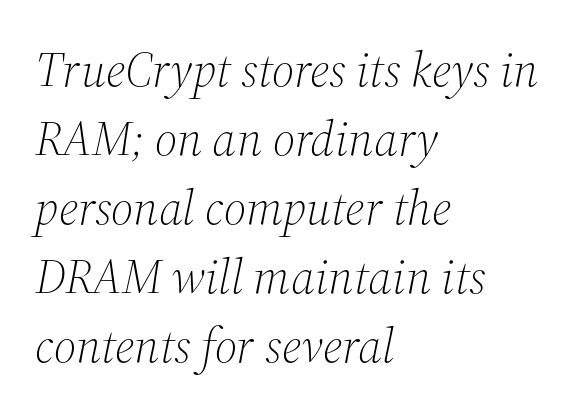
The image shows 49 px light serif type, italic (leaning right); set left-aligned, normal line spacing (1.41x), normal letter spacing, not underlined; medium stroke contrast and a medium x-height.
